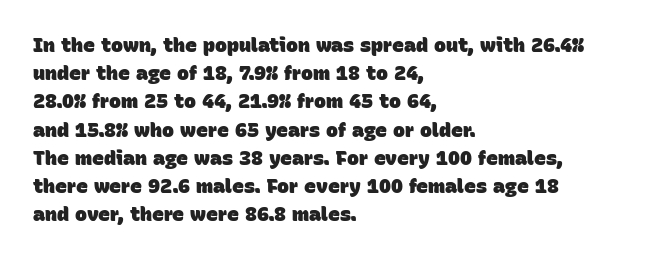
The image shows 20 px bold type; set left-aligned, normal line spacing (1.41x), normal letter spacing, not underlined.
